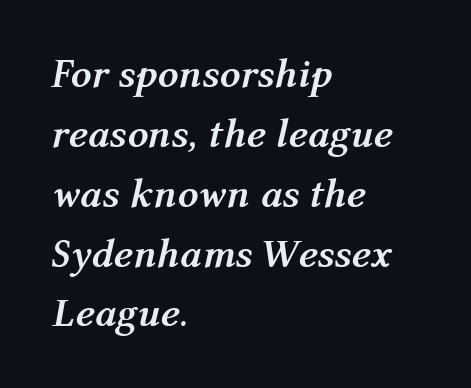
{"italic": "yes", "lean": "right", "slant_degrees": 12, "bold": "yes", "weight": "semibold", "width": "normal", "stroke_contrast": "medium", "x_height": "medium", "monospaced": "no", "underline": "no", "align": "left", "line_spacing": "normal", "line_spacing_ratio": 1.46, "letter_spacing": "normal", "letter_spacing_em": 0.0, "glyph_px": 41}
